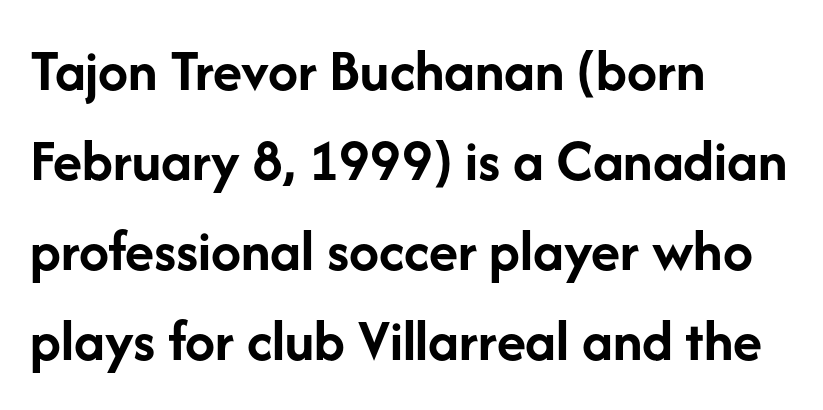
Q: Is the text bold? A: Yes.
Q: Is the text italic (slanted)? A: No, it is upright.
Q: Is the typeface a serif or a sans-serif typeface? A: Sans-serif.
Q: Is the text underlined? A: No.
Q: How is the paragraph aligned? A: Left-aligned.
Q: Is the spacing between letters normal or unusually wide? A: Normal.
Q: Is the spacing between lines tight, normal or loose? A: Normal.
Q: Width (condensed, normal, or wide)? A: Normal.
Q: Stroke contrast? A: Low.
Q: x-height? A: Medium.
Q: Monospaced? A: No.
